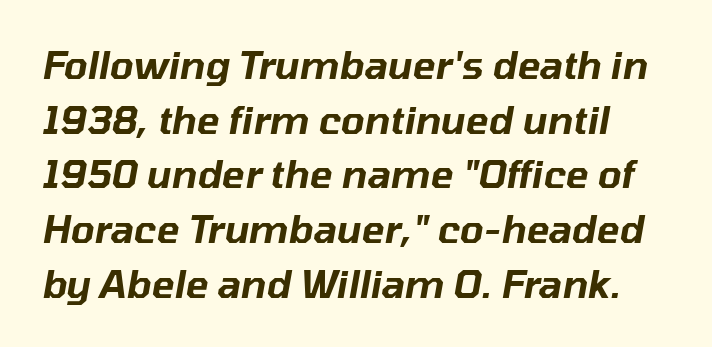
The image shows 38 px text type, italic (leaning right); set left-aligned, normal line spacing (1.44x), normal letter spacing, not underlined; low stroke contrast and a medium x-height.
